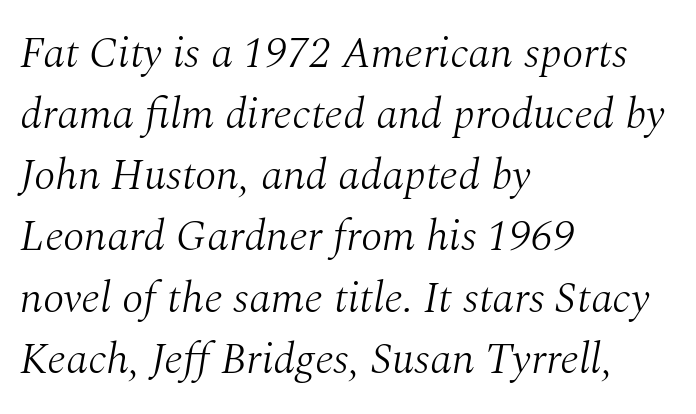
Notice how the passage keeps a crisp vertical edge on the left only. The typography opts for an oblique posture over an upright one. If you measured baseline to baseline, you'd find a middling distance. The face used here is rendered with its standard letterfit. The rendering uses natural spacing where letterforms have individual widths. The passage shown is not bold in any degree.
